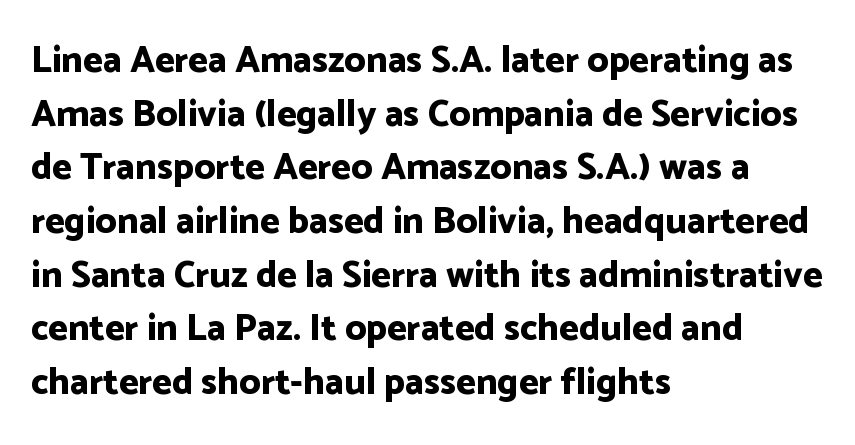
Q: Is the text bold? A: Yes.
Q: Is the text italic (slanted)? A: No, it is upright.
Q: Is the typeface a serif or a sans-serif typeface? A: Sans-serif.
Q: Is the text underlined? A: No.
Q: How is the paragraph aligned? A: Left-aligned.
Q: Is the spacing between letters normal or unusually wide? A: Normal.
Q: Is the spacing between lines tight, normal or loose? A: Normal.
Q: Width (condensed, normal, or wide)? A: Normal.
Q: Stroke contrast? A: Low.
Q: x-height? A: Medium.
Q: Monospaced? A: No.
